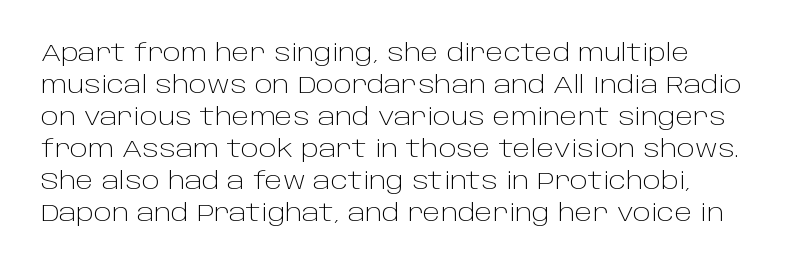
{"italic": "no", "bold": "no", "underline": "no", "line_spacing": "normal", "line_spacing_ratio": 1.33, "letter_spacing": "normal", "letter_spacing_em": 0.0, "glyph_px": 24}
